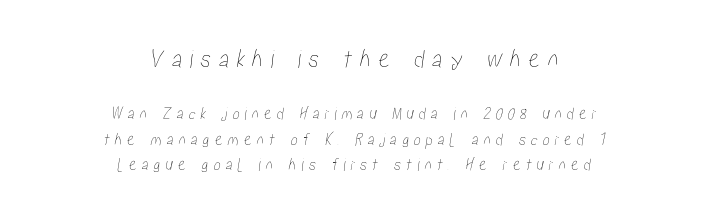
{"underline": "no", "align": "center", "line_spacing": "normal", "line_spacing_ratio": 1.4, "letter_spacing": "wide", "letter_spacing_em": 0.27, "larger_block": "first", "size_ratio": 1.5, "glyph_px": 27}
